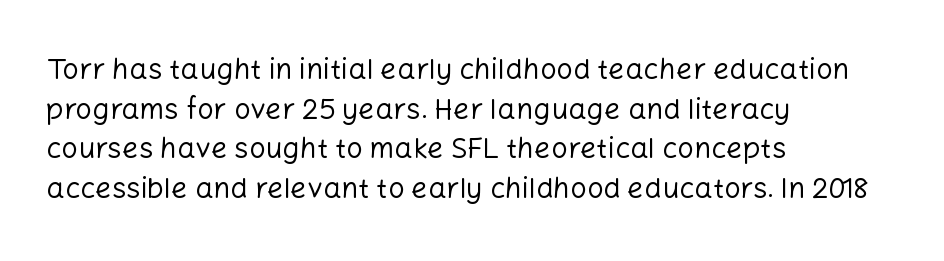
Q: Is the text bold? A: No.
Q: Is the text italic (slanted)? A: No, it is upright.
Q: Is the typeface a serif or a sans-serif typeface? A: Sans-serif.
Q: Is the text underlined? A: No.
Q: How is the paragraph aligned? A: Left-aligned.
Q: Is the spacing between letters normal or unusually wide? A: Normal.
Q: Is the spacing between lines tight, normal or loose? A: Normal.
Q: Width (condensed, normal, or wide)? A: Normal.
Q: Stroke contrast? A: Low.
Q: x-height? A: Medium.
Q: Monospaced? A: No.
